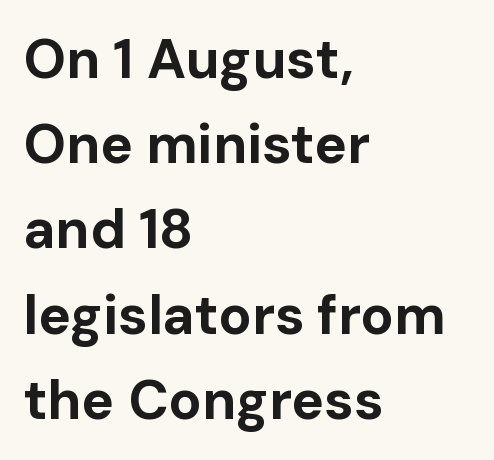
The image shows 55 px bold sans-serif type, upright; set left-aligned, normal line spacing (1.55x), normal letter spacing, not underlined; low stroke contrast and a medium x-height.
